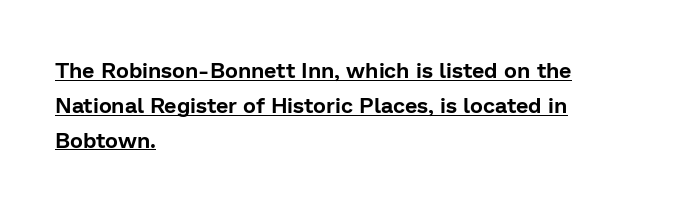
{"italic": "no", "underline": "yes", "align": "left", "line_spacing": "normal", "line_spacing_ratio": 1.58, "letter_spacing": "normal", "letter_spacing_em": 0.0, "glyph_px": 22}
